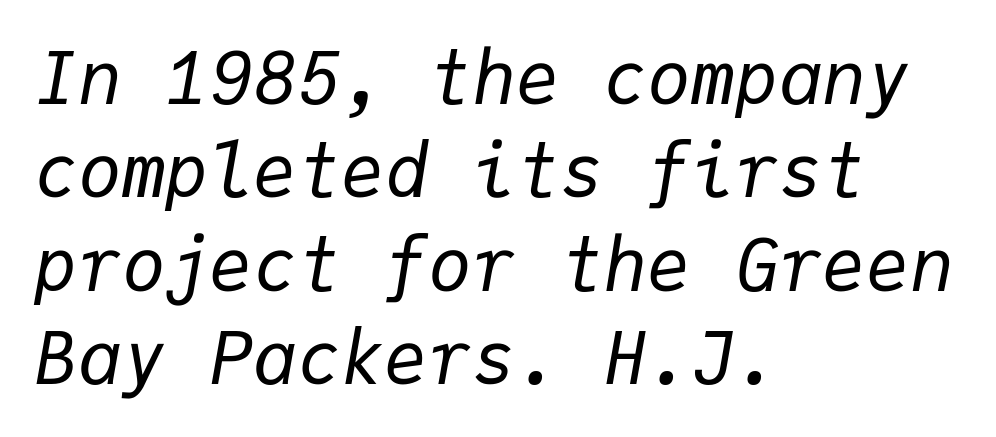
Just letters on the line, the space beneath them empty. Looking at the ascenders, they clearly lean. This is not heavy type; no bold has been used. Visually the block forms a straight wall on the left and a jagged coastline on the right.
